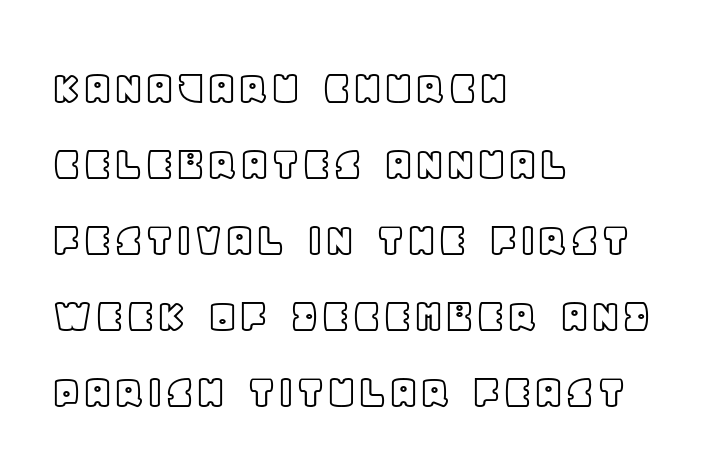
{"italic": "no", "width": "normal", "x_height": "large", "monospaced": "no", "underline": "no", "align": "left", "line_spacing": "normal", "line_spacing_ratio": 1.52, "letter_spacing": "normal", "letter_spacing_em": 0.0, "glyph_px": 50}
